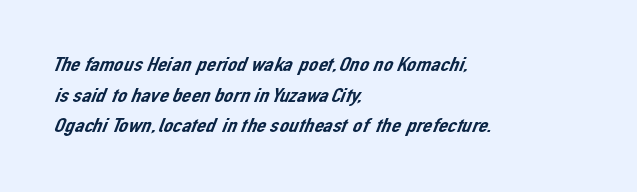
The image shows 21 px text type; set left-aligned, normal line spacing (1.46x), normal letter spacing, not underlined.
